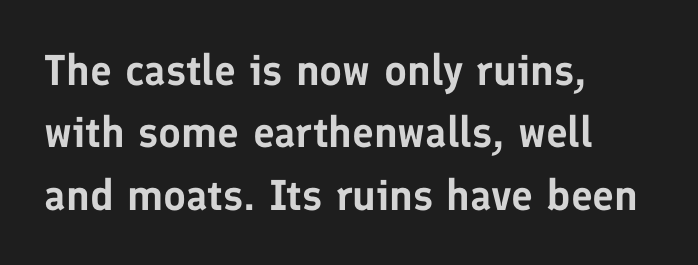
{"serif": "no", "italic": "no", "width": "normal", "stroke_contrast": "low", "x_height": "medium", "monospaced": "no", "underline": "no", "align": "left", "line_spacing": "normal", "line_spacing_ratio": 1.45, "letter_spacing": "normal", "letter_spacing_em": 0.0, "glyph_px": 43}
